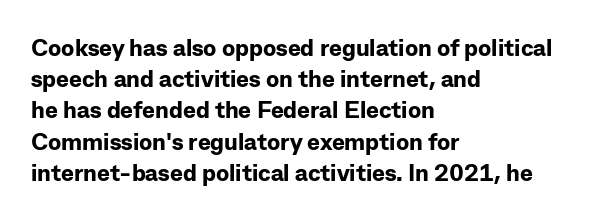
The image shows 24 px bold type, upright; set left-aligned, normal line spacing (1.3x), normal letter spacing, not underlined.
